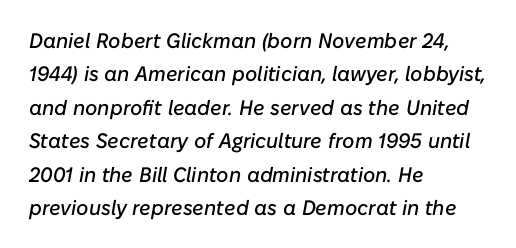
{"italic": "yes", "lean": "right", "slant_degrees": 10, "underline": "no", "align": "left", "line_spacing": "normal", "line_spacing_ratio": 1.59, "letter_spacing": "normal", "letter_spacing_em": 0.0, "glyph_px": 21}
